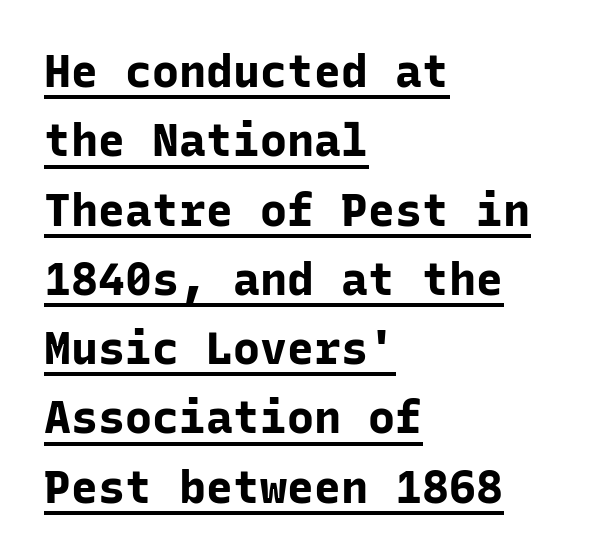
Q: Is the text bold? A: Yes.
Q: Is the text italic (slanted)? A: No, it is upright.
Q: Is the typeface a serif or a sans-serif typeface? A: Sans-serif.
Q: Is the text underlined? A: Yes.
Q: How is the paragraph aligned? A: Left-aligned.
Q: Is the spacing between letters normal or unusually wide? A: Normal.
Q: Is the spacing between lines tight, normal or loose? A: Normal.
Q: Width (condensed, normal, or wide)? A: Normal.
Q: Stroke contrast? A: Low.
Q: x-height? A: Medium.
Q: Monospaced? A: Yes.
